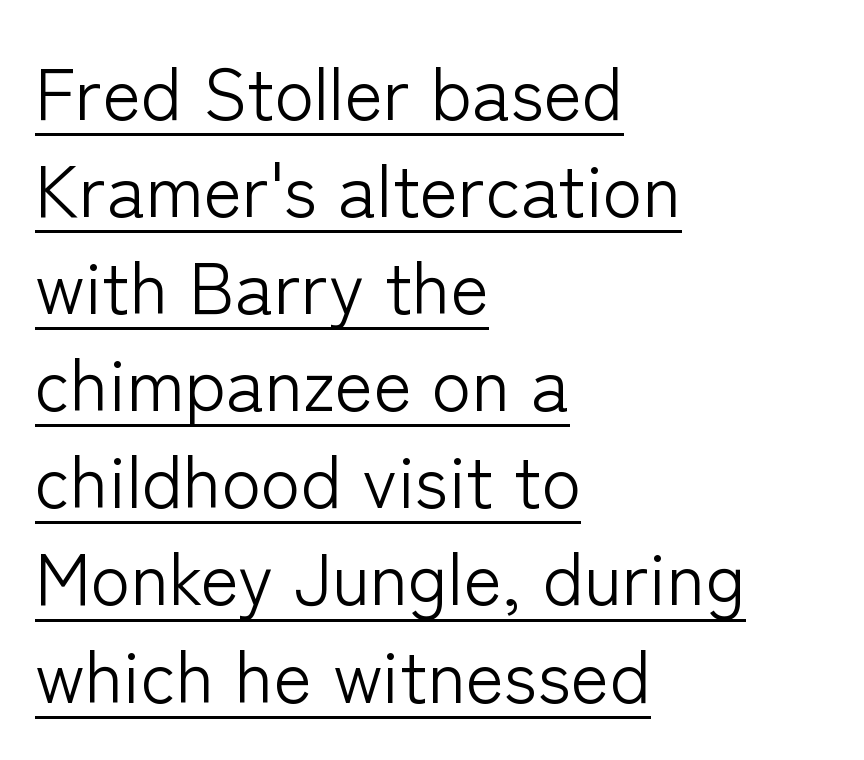
{"serif": "no", "italic": "no", "bold": "no", "weight": "light", "width": "normal", "stroke_contrast": "low", "x_height": "medium", "monospaced": "no", "underline": "yes", "align": "left", "line_spacing": "normal", "line_spacing_ratio": 1.33, "letter_spacing": "normal", "letter_spacing_em": 0.0, "glyph_px": 73}
